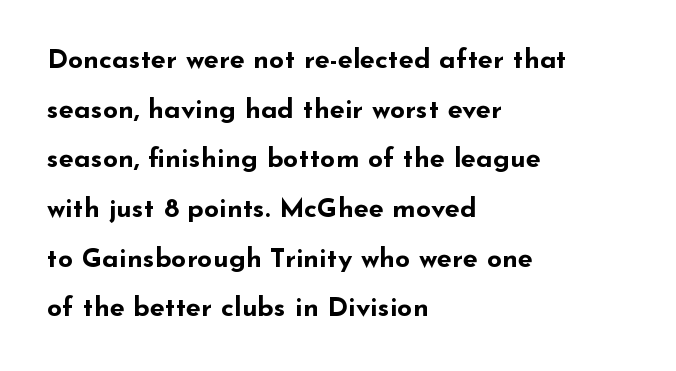
Check the space under the baseline: it is left empty. These lines stack with their left ends in a neat column. Rendered with straight, roman letterforms. Letter spacing: default. A dark, heavy texture on the line: the type is bold.
